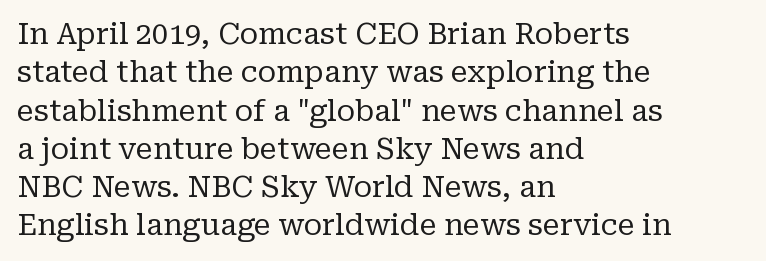
The image shows 29 px regular-weight serif type, upright; set left-aligned, normal line spacing (1.32x), normal letter spacing, not underlined; low stroke contrast and a medium x-height.
